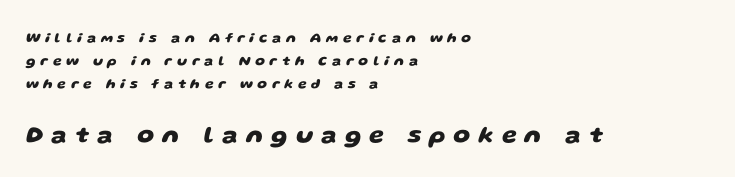
The image shows 24 px bold type; set left-aligned, normal line spacing (1.63x), unusually wide letter spacing (+0.33 em), not underlined; the second (bottom) block is 1.71x larger.
